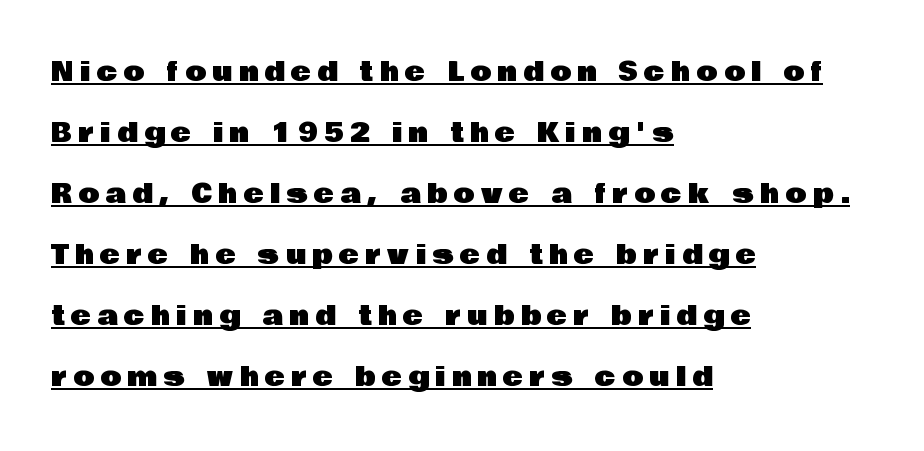
Between one letter and the next there's a generous, obvious gap. Honestly, the rows look like they've been pulled way apart. Vertical strokes here are truly vertical. The lines are quadded left. Underlined type.
